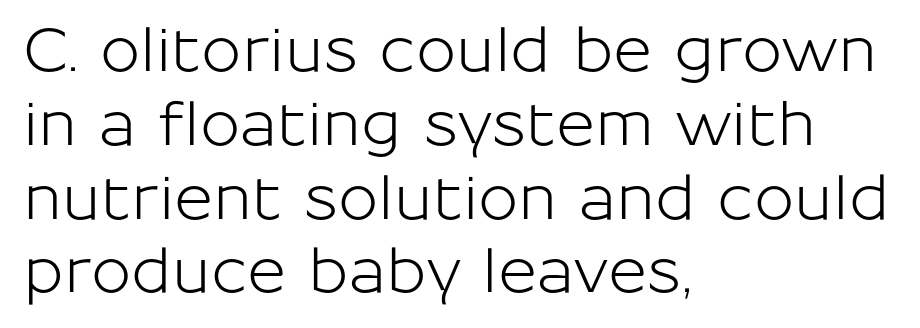
Bare-footed words on every line. Short note: letters normally spaced. The passage shown is typed in a proportional face where columns would drift. One-word summary of the alignment: left.
